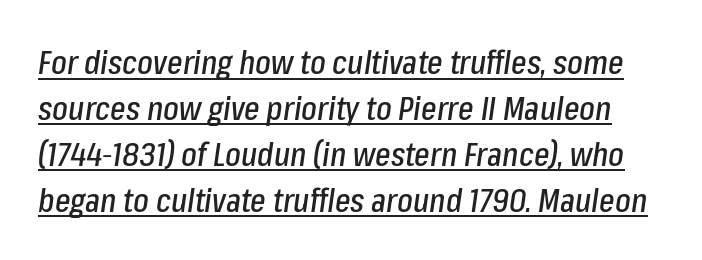
What's the leading like? Ordinary, nothing unusual. Do the characters align in a grid? No, the font is proportional. There's an unmistakable incline to the writing here. Honestly, the underline is the first thing you notice here. You could call the tracking neutral — neither tight nor loose.
